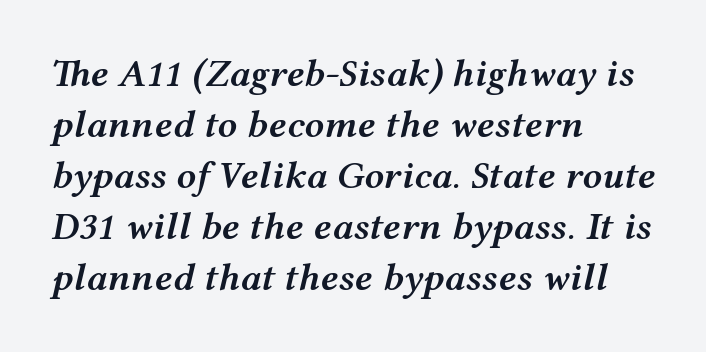
Q: Is the text bold? A: Semi-bold.
Q: Is the text italic (slanted)? A: Yes, it leans right by about 12 degrees.
Q: Is the text underlined? A: No.
Q: How is the paragraph aligned? A: Left-aligned.
Q: Is the spacing between letters normal or unusually wide? A: Normal.
Q: Is the spacing between lines tight, normal or loose? A: Normal.
Q: Width (condensed, normal, or wide)? A: Wide.
Q: Stroke contrast? A: Medium.
Q: x-height? A: Medium.
Q: Monospaced? A: No.
